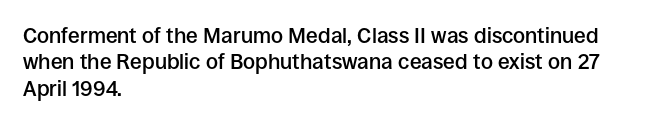
Q: Is the text bold? A: Semi-bold.
Q: Is the text italic (slanted)? A: No, it is upright.
Q: Is the text underlined? A: No.
Q: How is the paragraph aligned? A: Left-aligned.
Q: Is the spacing between letters normal or unusually wide? A: Normal.
Q: Is the spacing between lines tight, normal or loose? A: Normal.
